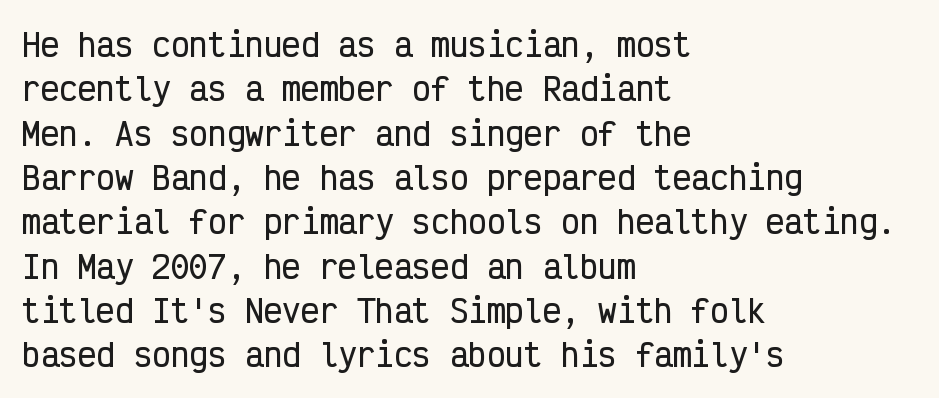
Q: Is the text italic (slanted)? A: No, it is upright.
Q: Is the typeface a serif or a sans-serif typeface? A: Sans-serif.
Q: Is the text underlined? A: No.
Q: How is the paragraph aligned? A: Left-aligned.
Q: Is the spacing between letters normal or unusually wide? A: Normal.
Q: Is the spacing between lines tight, normal or loose? A: Normal.
Q: Width (condensed, normal, or wide)? A: Condensed.
Q: Stroke contrast? A: Low.
Q: x-height? A: Medium.
Q: Monospaced? A: Yes.
